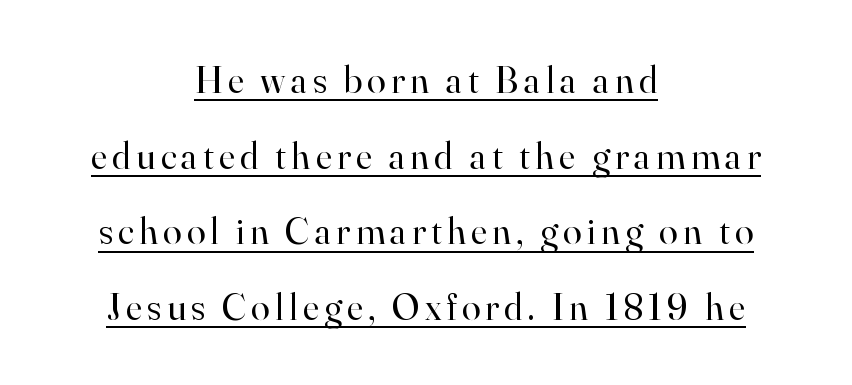
The image shows 38 px regular-weight serif type, upright; set centered, loose line spacing (1.99x), underlined; high stroke contrast and a small x-height.
